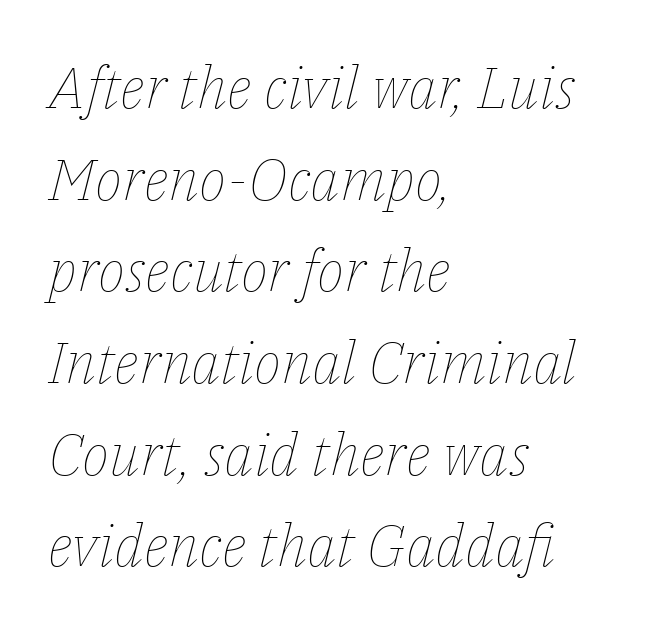
{"italic": "yes", "lean": "right", "slant_degrees": 14, "bold": "no", "weight": "thin", "width": "normal", "stroke_contrast": "low", "x_height": "medium", "monospaced": "no", "underline": "no", "align": "left", "line_spacing": "normal", "line_spacing_ratio": 1.58, "letter_spacing": "normal", "letter_spacing_em": 0.0, "glyph_px": 58}
